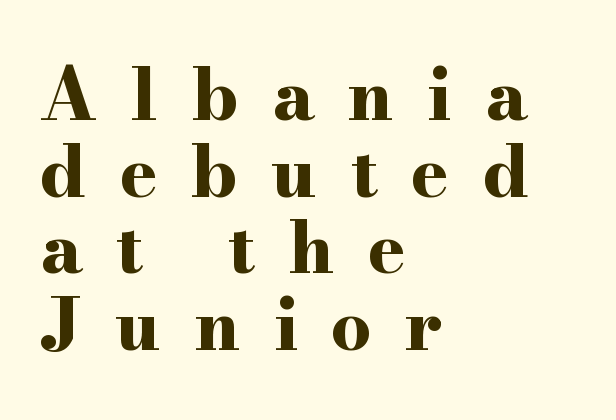
Caption: expanded tracking, letters set apart. Has an underline been added? It has not. These words are printed bold, with thick strokes throughout. To sum up the face: it has serifs.
